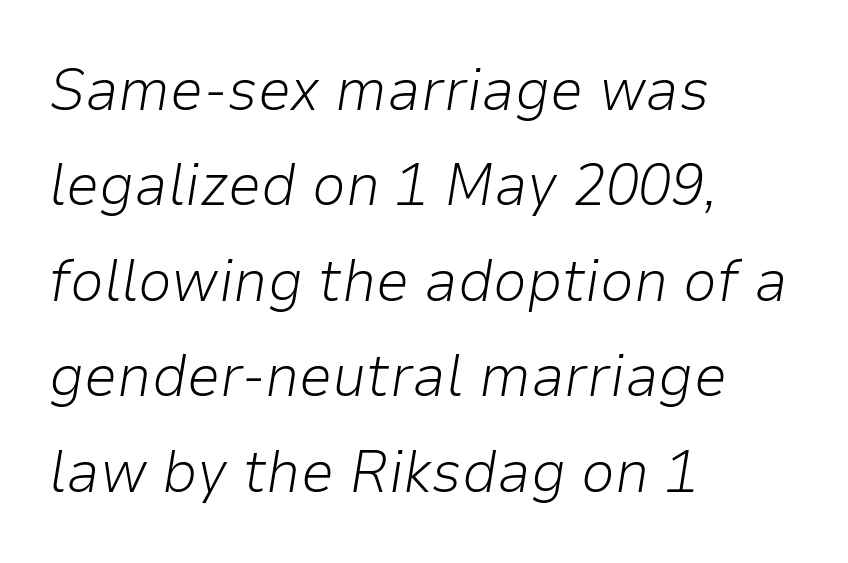
{"italic": "yes", "lean": "right", "slant_degrees": 9, "bold": "no", "weight": "light", "width": "normal", "stroke_contrast": "low", "x_height": "medium", "monospaced": "no", "underline": "no", "align": "left", "line_spacing": "normal", "line_spacing_ratio": 1.59, "letter_spacing": "normal", "letter_spacing_em": 0.0, "glyph_px": 60}
